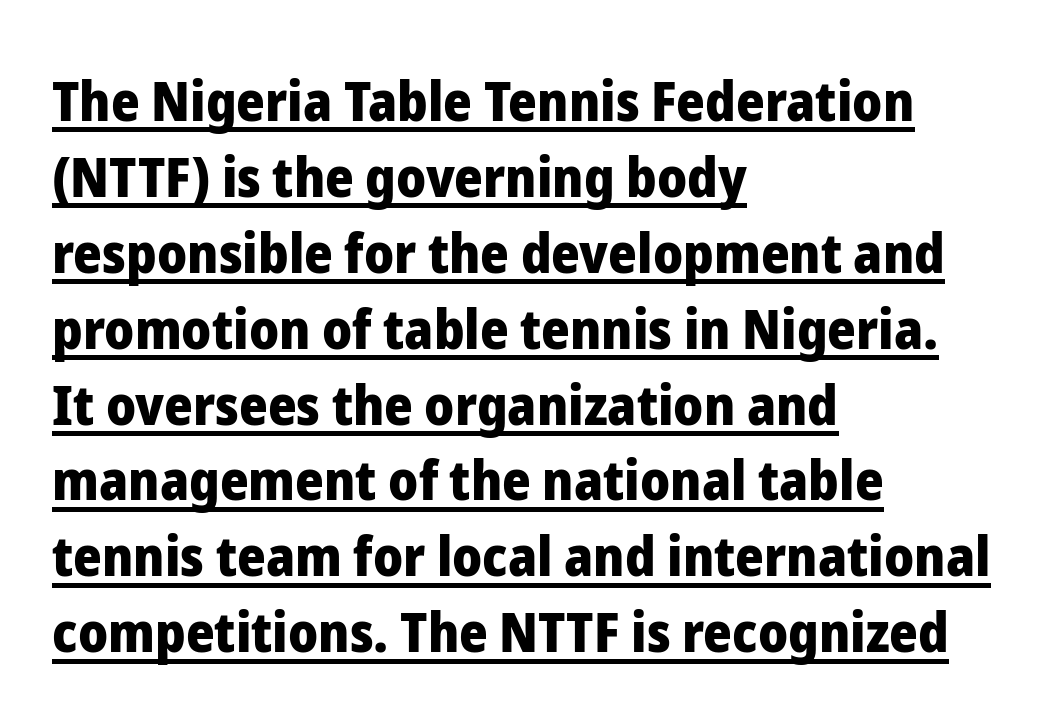
{"serif": "no", "italic": "no", "bold": "yes", "weight": "heavy", "width": "normal", "stroke_contrast": "low", "x_height": "medium", "monospaced": "no", "underline": "yes", "align": "left", "line_spacing": "normal", "line_spacing_ratio": 1.38, "letter_spacing": "normal", "letter_spacing_em": 0.0, "glyph_px": 55}
